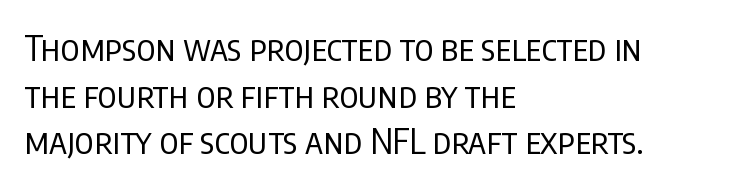
{"serif": "no", "italic": "no", "bold": "no", "weight": "regular", "width": "condensed", "stroke_contrast": "low", "x_height": "large", "monospaced": "no", "underline": "no", "align": "left", "line_spacing": "normal", "line_spacing_ratio": 1.33, "letter_spacing": "normal", "letter_spacing_em": 0.0, "glyph_px": 35}
